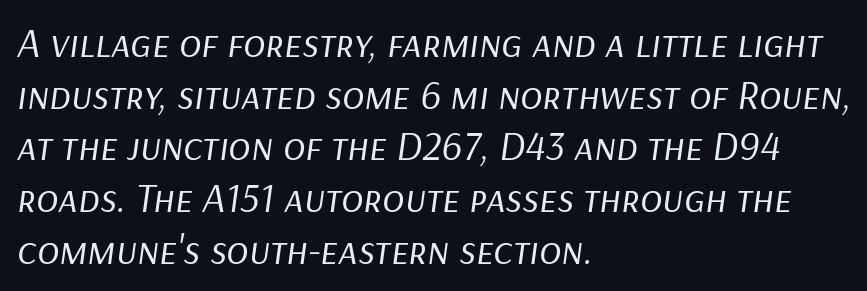
The image shows 41 px regular-weight type, italic (leaning right); set left-aligned, normal line spacing (1.26x), normal letter spacing, not underlined; low stroke contrast and a medium x-height.
